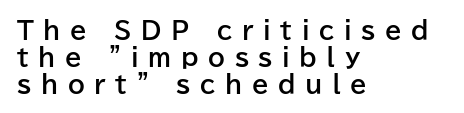
{"italic": "no", "bold": "yes", "underline": "no", "align": "left", "line_spacing": "tight", "line_spacing_ratio": 1.12, "letter_spacing": "wide", "letter_spacing_em": 0.4, "glyph_px": 24}
